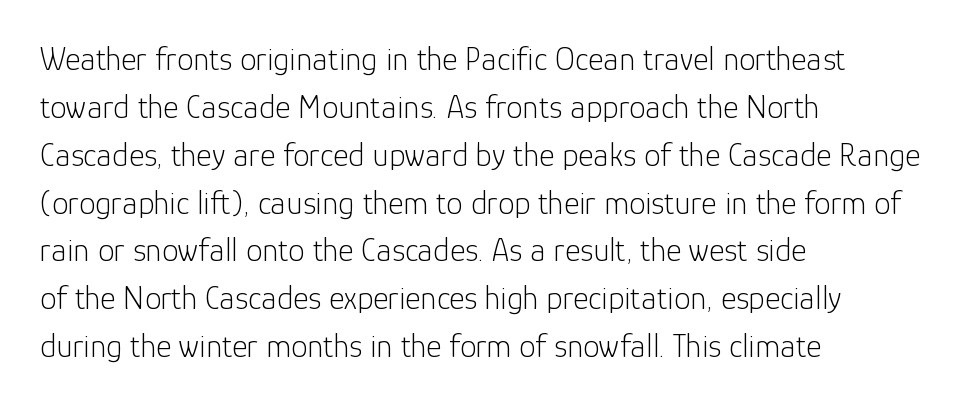
{"serif": "no", "italic": "no", "bold": "no", "weight": "light", "width": "normal", "stroke_contrast": "low", "x_height": "medium", "monospaced": "no", "underline": "no", "align": "left", "line_spacing": "normal", "line_spacing_ratio": 1.45, "letter_spacing": "normal", "letter_spacing_em": 0.0, "glyph_px": 33}
